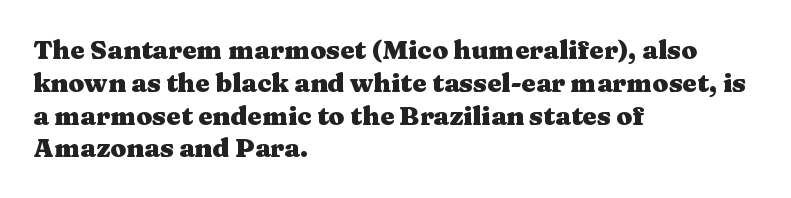
The image shows 26 px bold type, upright; set left-aligned, normal line spacing (1.26x), normal letter spacing, not underlined.
